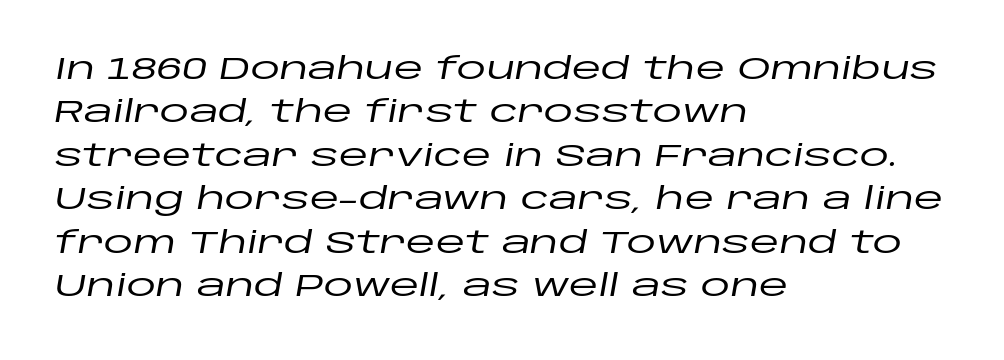
Line starts are locked; line ends wander. These lines keep a tight, regular rhythm from letter to letter. Each row of text sits above clean, open space. The passage shown is typed in a proportional face where columns would drift.
